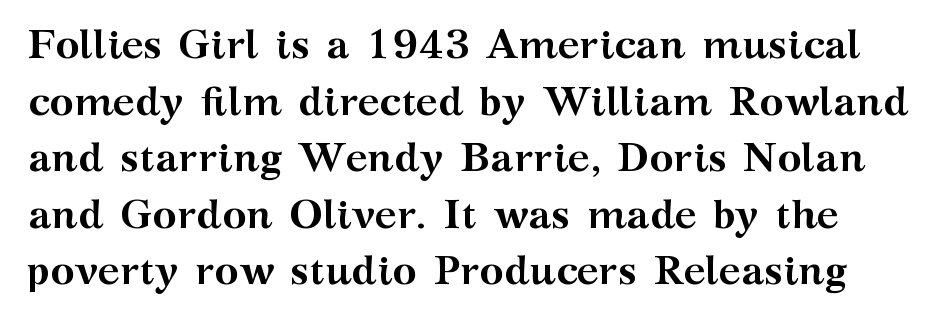
Regular leading. Characters remain perfectly vertical along every line. Font category for this specimen: serif. Rule under the text: the space is simply empty. Nothing unusual about the tracking: characters are spaced as the font intends. What weight is shown? A full bold with thick strokes.
